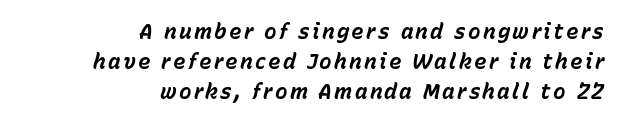
Beneath every word, the page is bare. The rows are spaced the way most documents space them. The rendering anchors every line to the right-hand side. There's an unmistakable incline to the writing here. How heavy is the stroke? Heavy — this is a bold.
